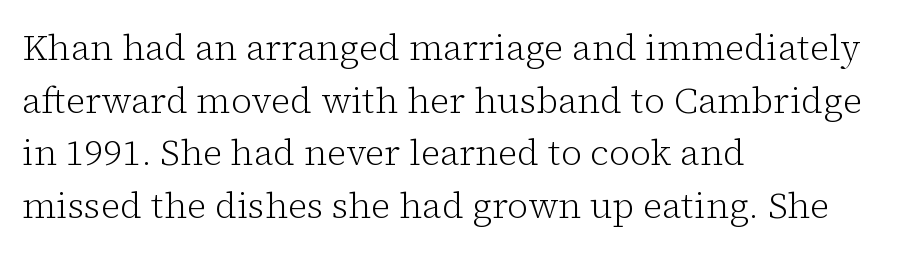
Q: Is the text bold? A: No.
Q: Is the text italic (slanted)? A: No, it is upright.
Q: Is the typeface a serif or a sans-serif typeface? A: Serif.
Q: Is the text underlined? A: No.
Q: How is the paragraph aligned? A: Left-aligned.
Q: Is the spacing between letters normal or unusually wide? A: Normal.
Q: Is the spacing between lines tight, normal or loose? A: Normal.
Q: Width (condensed, normal, or wide)? A: Normal.
Q: Stroke contrast? A: Low.
Q: x-height? A: Medium.
Q: Monospaced? A: No.
